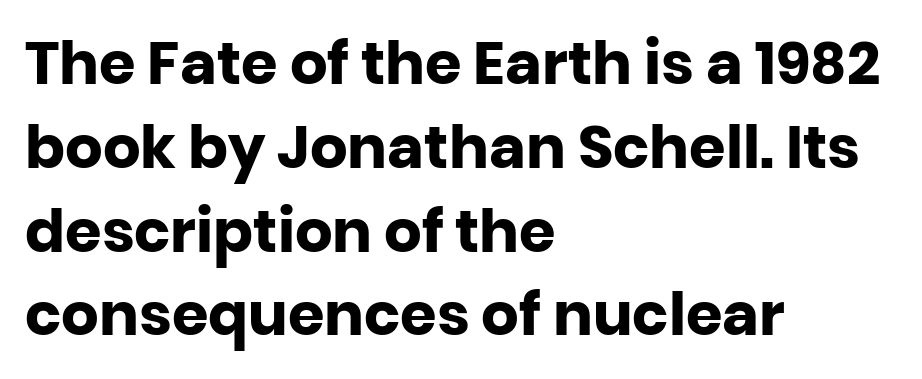
{"serif": "no", "italic": "no", "bold": "yes", "weight": "heavy", "width": "normal", "stroke_contrast": "low", "x_height": "large", "monospaced": "no", "underline": "no", "align": "left", "line_spacing": "normal", "line_spacing_ratio": 1.42, "letter_spacing": "normal", "letter_spacing_em": 0.0, "glyph_px": 59}
